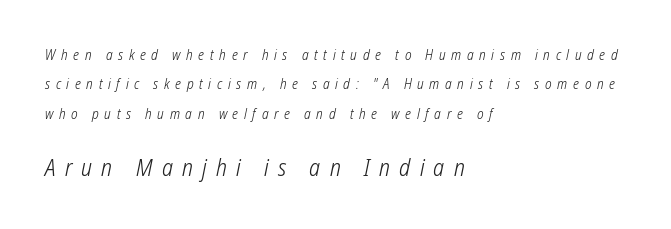
{"bold": "no", "underline": "no", "align": "left", "line_spacing": "loose", "line_spacing_ratio": 2.09, "letter_spacing": "wide", "letter_spacing_em": 0.4, "larger_block": "second", "size_ratio": 1.64, "glyph_px": 23}
